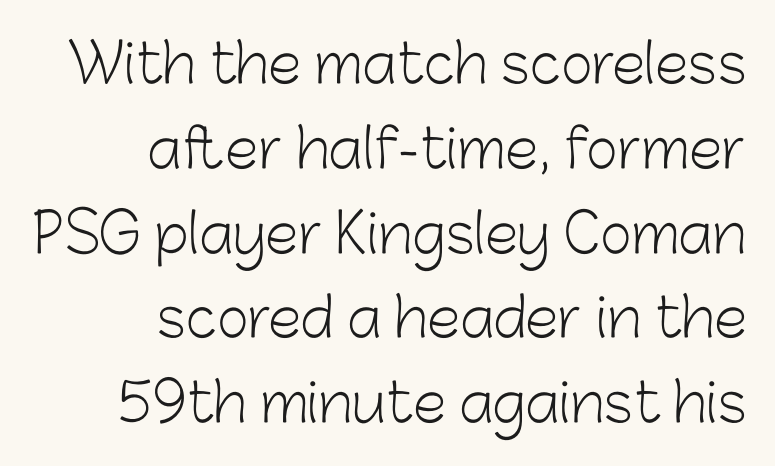
{"serif": "no", "italic": "no", "bold": "no", "weight": "light", "width": "normal", "stroke_contrast": "low", "x_height": "medium", "monospaced": "no", "underline": "no", "align": "right", "line_spacing": "normal", "line_spacing_ratio": 1.57, "letter_spacing": "normal", "letter_spacing_em": 0.0, "glyph_px": 54}
